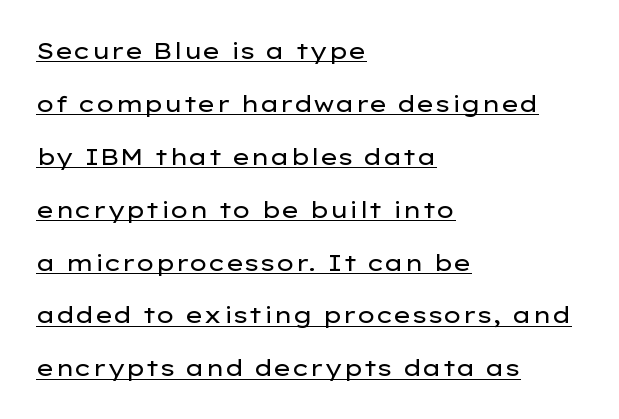
Q: Is the text bold? A: No.
Q: Is the text italic (slanted)? A: No, it is upright.
Q: Is the text underlined? A: Yes.
Q: How is the paragraph aligned? A: Left-aligned.
Q: Is the spacing between letters normal or unusually wide? A: Normal.
Q: Is the spacing between lines tight, normal or loose? A: Loose.
